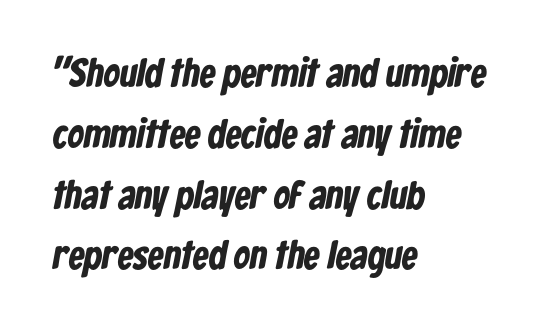
The image shows 40 px bold, condensed sans-serif type; set left-aligned, normal line spacing (1.52x), normal letter spacing, not underlined; low stroke contrast and a medium x-height.
